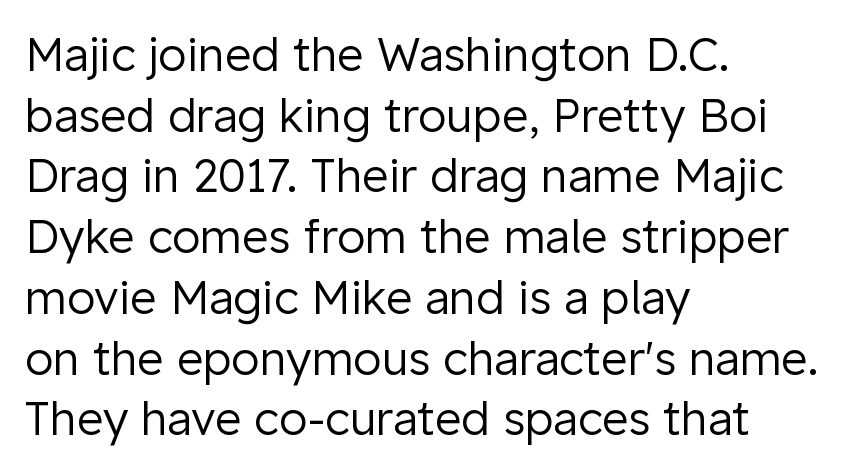
Is the type heavy? It reads as light-to-regular instead. Think of a printed novel: that variable character pitch is what you see here. Observe the ordinary spacing: letters are neighbours, not strangers. Serifs: no, the terminals of the letterforms are clean. The passage shown stacks its lines at a standard gap.
